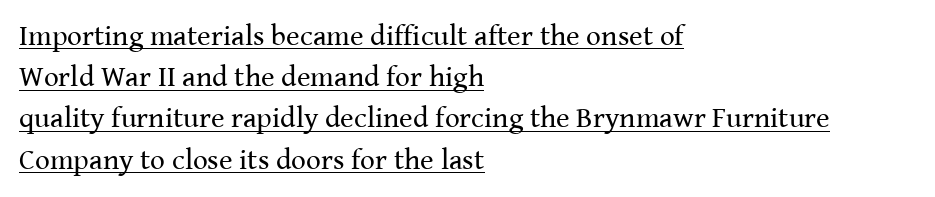
Looks like regular typesetting: each glyph gets only the width it needs. Stroke thickness stays within the range of a standard reading face or lighter. Compared with typical body copy, the letter spacing here is the same. Leftover space on each line is placed entirely after the last word. Is this a sans? No — the strokes have serifs. Italic: no, the glyphs are upright roman.
